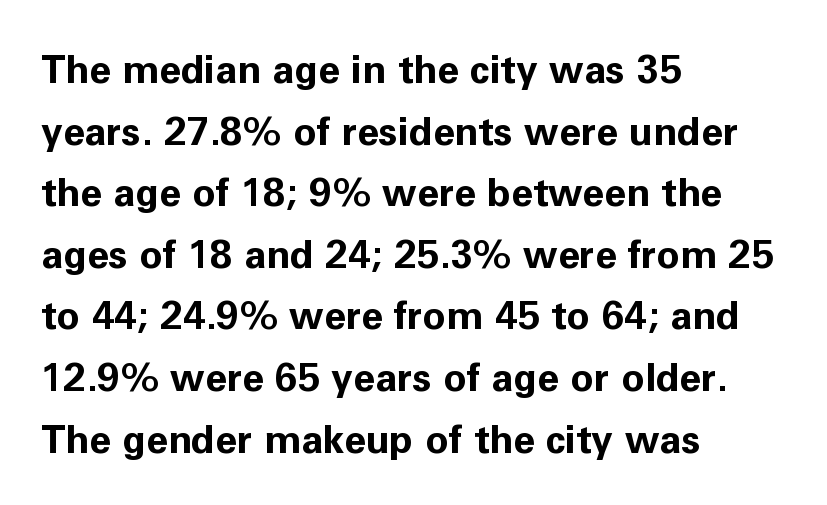
Q: Is the text bold? A: Yes.
Q: Is the text italic (slanted)? A: No, it is upright.
Q: Is the typeface a serif or a sans-serif typeface? A: Sans-serif.
Q: Is the text underlined? A: No.
Q: How is the paragraph aligned? A: Left-aligned.
Q: Is the spacing between letters normal or unusually wide? A: Normal.
Q: Is the spacing between lines tight, normal or loose? A: Normal.
Q: Width (condensed, normal, or wide)? A: Normal.
Q: Stroke contrast? A: Low.
Q: x-height? A: Medium.
Q: Monospaced? A: No.
